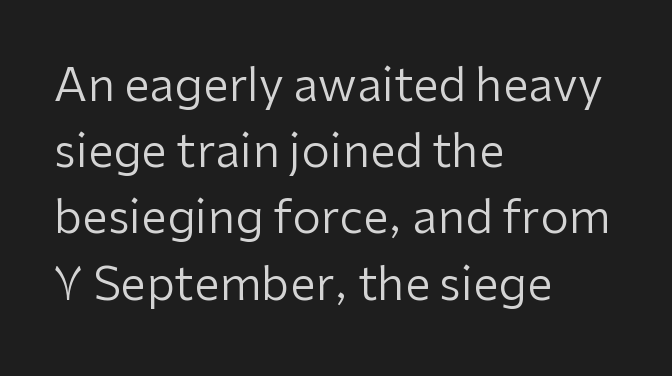
{"serif": "no", "italic": "no", "bold": "no", "weight": "regular", "width": "normal", "stroke_contrast": "low", "x_height": "medium", "monospaced": "no", "underline": "no", "align": "left", "line_spacing": "normal", "line_spacing_ratio": 1.44, "letter_spacing": "normal", "letter_spacing_em": 0.0, "glyph_px": 46}
